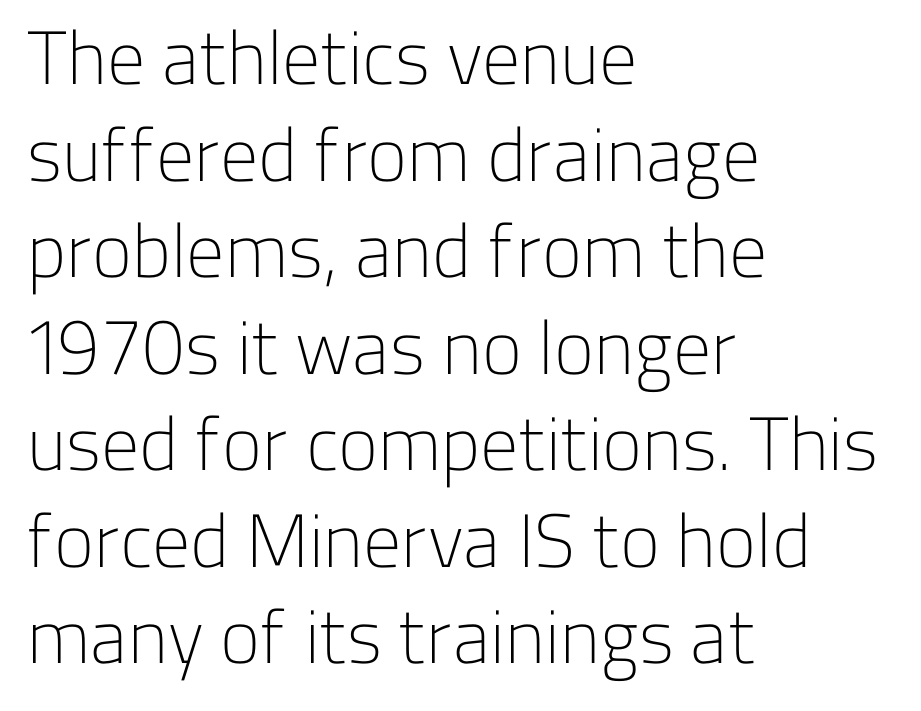
The image shows 76 px light sans-serif type, upright; set left-aligned, normal line spacing (1.27x), normal letter spacing, not underlined; low stroke contrast and a medium x-height.
